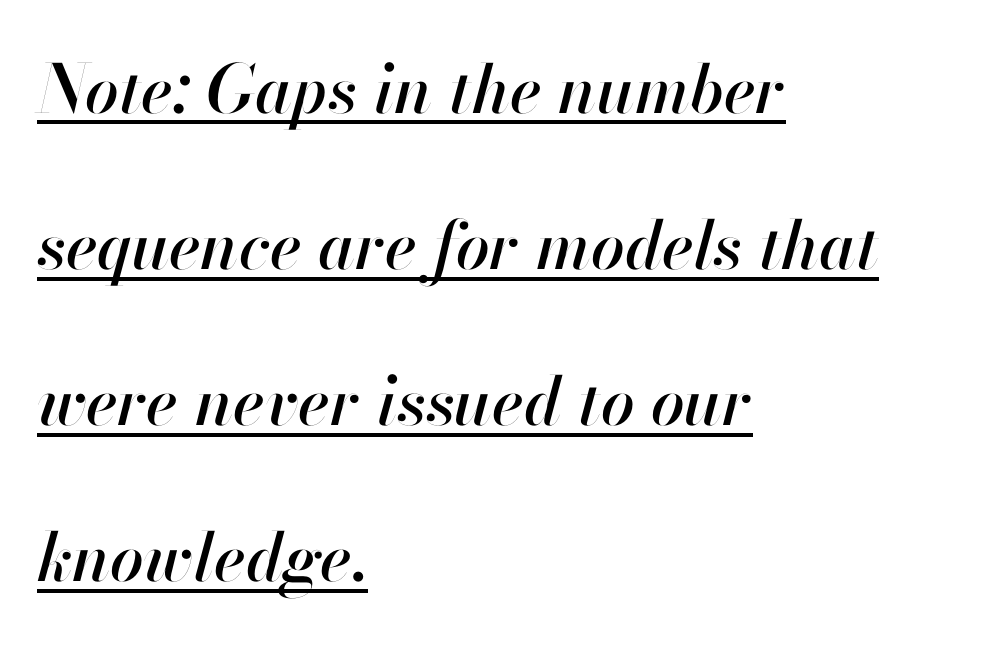
The image shows 67 px text type, italic (leaning right); set left-aligned, loose line spacing (2.33x), normal letter spacing, underlined; high stroke contrast and a small x-height.
